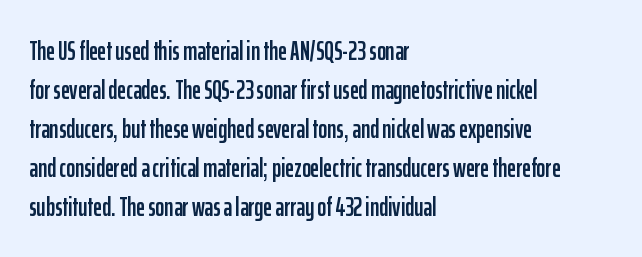
{"italic": "no", "underline": "no", "align": "left", "line_spacing": "normal", "line_spacing_ratio": 1.44, "letter_spacing": "normal", "letter_spacing_em": 0.0, "glyph_px": 27}
